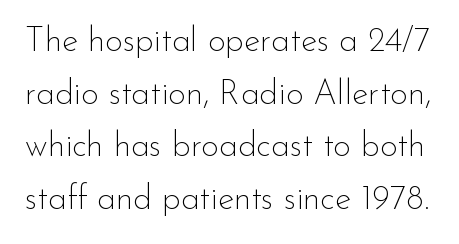
The image shows 34 px thin sans-serif type, upright; set normal line spacing (1.55x), normal letter spacing, not underlined; low stroke contrast and a small x-height.
